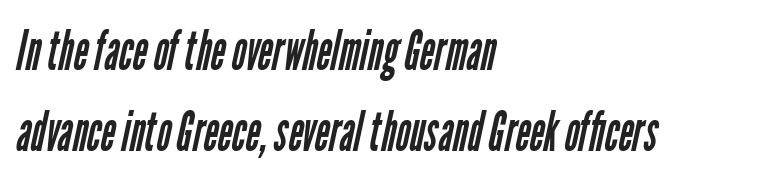
Q: Is the text bold? A: No.
Q: Is the typeface a serif or a sans-serif typeface? A: Sans-serif.
Q: Is the text underlined? A: No.
Q: How is the paragraph aligned? A: Left-aligned.
Q: Is the spacing between letters normal or unusually wide? A: Normal.
Q: Is the spacing between lines tight, normal or loose? A: Normal.
Q: Width (condensed, normal, or wide)? A: Condensed.
Q: Stroke contrast? A: Low.
Q: x-height? A: Medium.
Q: Monospaced? A: No.
